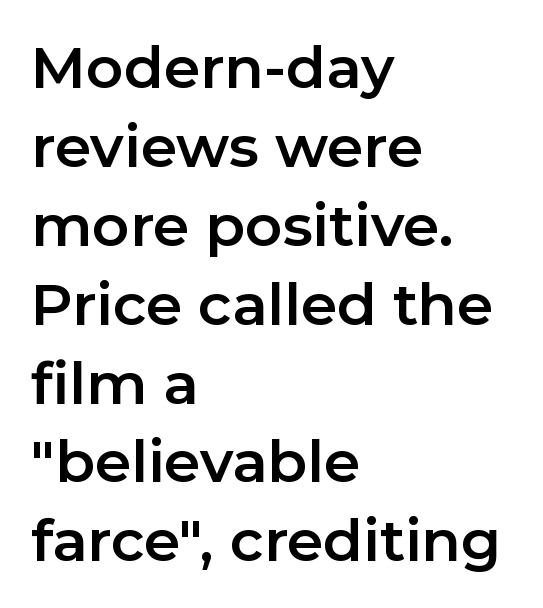
Q: Is the text italic (slanted)? A: No, it is upright.
Q: Is the typeface a serif or a sans-serif typeface? A: Sans-serif.
Q: Is the text underlined? A: No.
Q: How is the paragraph aligned? A: Left-aligned.
Q: Is the spacing between letters normal or unusually wide? A: Normal.
Q: Is the spacing between lines tight, normal or loose? A: Normal.
Q: Width (condensed, normal, or wide)? A: Normal.
Q: Stroke contrast? A: Low.
Q: x-height? A: Medium.
Q: Monospaced? A: No.
